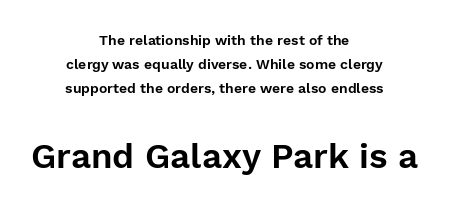
Descenders hang freely into open space. Is this a fixed-width face? No — the glyphs have proportional, varying widths. The type sits square on the baseline with zero lean. This rendering employs a face without finishing strokes, i.e., a sans-serif. The rendering enlarges the type as you move from the upper chunk to the lower.
